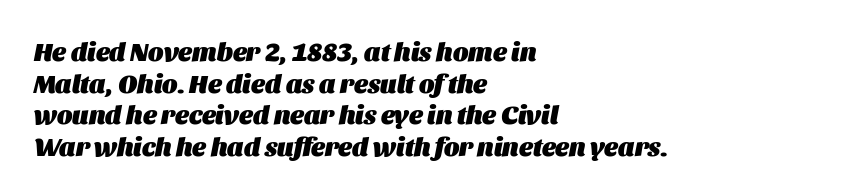
The image shows 26 px bold type, italic (leaning right); set left-aligned, line spacing 1.22x, normal letter spacing, not underlined.
